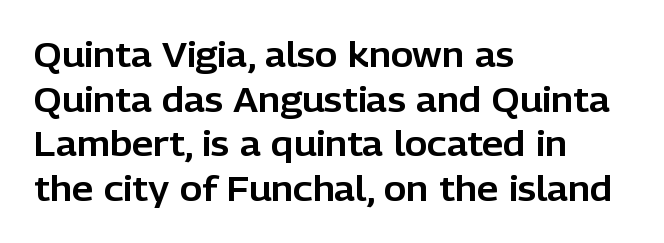
Q: Is the text italic (slanted)? A: No, it is upright.
Q: Is the typeface a serif or a sans-serif typeface? A: Sans-serif.
Q: Is the text underlined? A: No.
Q: How is the paragraph aligned? A: Left-aligned.
Q: Is the spacing between letters normal or unusually wide? A: Normal.
Q: Is the spacing between lines tight, normal or loose? A: Normal.
Q: Width (condensed, normal, or wide)? A: Normal.
Q: Stroke contrast? A: Low.
Q: x-height? A: Medium.
Q: Monospaced? A: No.
